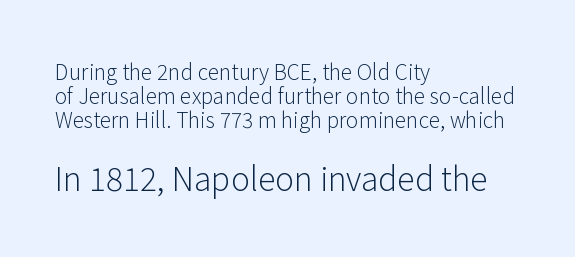
The image shows 32 px light sans-serif type, upright; set left-aligned, tight line spacing (1.15x), normal letter spacing, not underlined; the second (bottom) block is 1.52x larger; low stroke contrast and a medium x-height.
